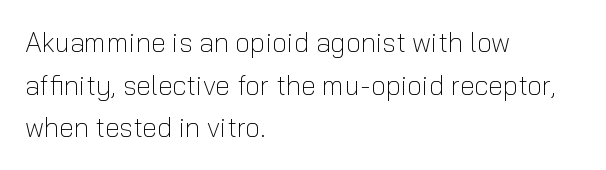
Q: Is the text bold? A: No.
Q: Is the text italic (slanted)? A: No, it is upright.
Q: Is the text underlined? A: No.
Q: How is the paragraph aligned? A: Left-aligned.
Q: Is the spacing between letters normal or unusually wide? A: Normal.
Q: Is the spacing between lines tight, normal or loose? A: Normal.
